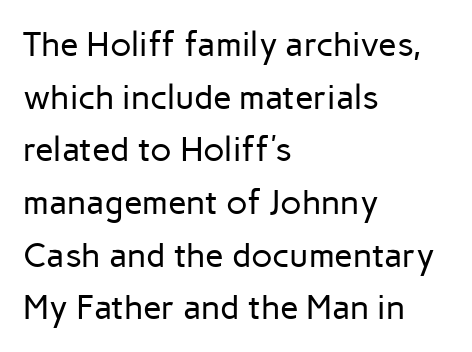
Q: Is the text bold? A: No.
Q: Is the text italic (slanted)? A: No, it is upright.
Q: Is the typeface a serif or a sans-serif typeface? A: Sans-serif.
Q: Is the text underlined? A: No.
Q: How is the paragraph aligned? A: Left-aligned.
Q: Is the spacing between letters normal or unusually wide? A: Normal.
Q: Is the spacing between lines tight, normal or loose? A: Normal.
Q: Width (condensed, normal, or wide)? A: Normal.
Q: Stroke contrast? A: Low.
Q: x-height? A: Medium.
Q: Monospaced? A: No.
